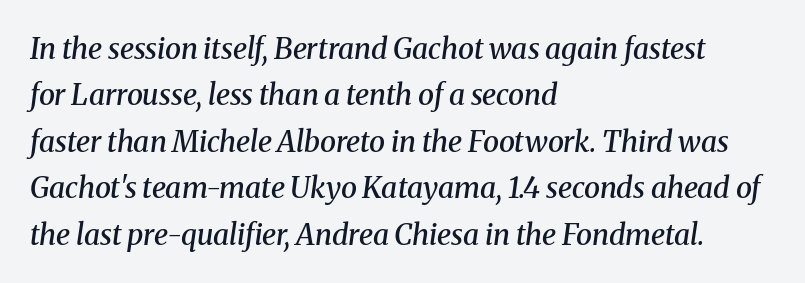
The image shows 29 px semibold serif type, italic (leaning right); set left-aligned, normal line spacing (1.6x), normal letter spacing, not underlined; medium stroke contrast and a medium x-height.
